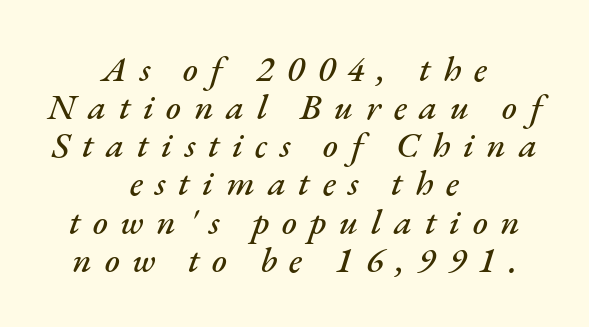
An italicized treatment has been applied to the whole sample. The lines are packed closely together with very little leading. The baseline area is clear. Caption: expanded tracking, letters set apart. Short and long lines alike share a common midpoint.
